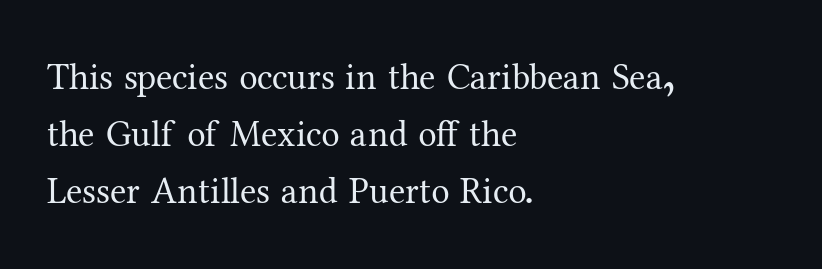
Q: Is the text bold? A: No.
Q: Is the text italic (slanted)? A: No, it is upright.
Q: Is the typeface a serif or a sans-serif typeface? A: Serif.
Q: Is the text underlined? A: No.
Q: How is the paragraph aligned? A: Left-aligned.
Q: Is the spacing between letters normal or unusually wide? A: Normal.
Q: Is the spacing between lines tight, normal or loose? A: Normal.
Q: Width (condensed, normal, or wide)? A: Normal.
Q: Stroke contrast? A: Medium.
Q: x-height? A: Medium.
Q: Monospaced? A: No.
